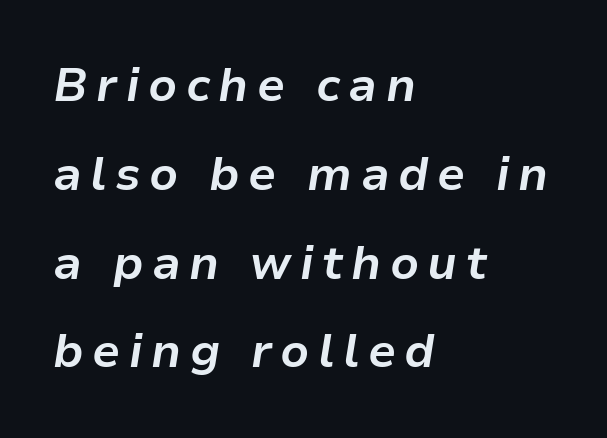
{"italic": "yes", "lean": "right", "slant_degrees": 9, "bold": "yes", "weight": "bold", "width": "normal", "stroke_contrast": "low", "x_height": "medium", "monospaced": "no", "underline": "no", "align": "left", "line_spacing_ratio": 1.89, "glyph_px": 47}
